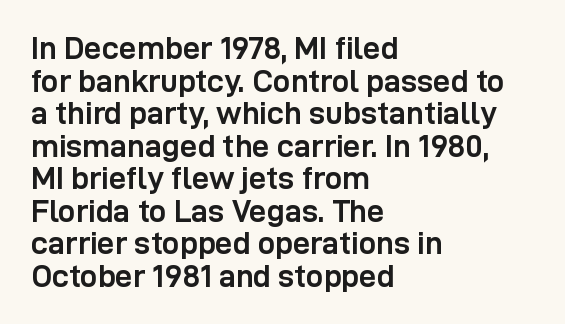
{"serif": "no", "italic": "no", "bold": "yes", "weight": "semibold", "width": "normal", "stroke_contrast": "low", "x_height": "medium", "monospaced": "no", "underline": "no", "align": "left", "line_spacing": "tight", "line_spacing_ratio": 1.05, "letter_spacing": "normal", "letter_spacing_em": 0.0, "glyph_px": 31}
